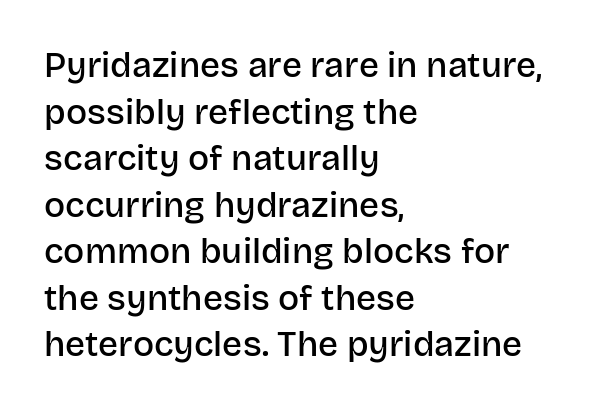
The font family rendered here belongs to the sans-serif group. No extra tracking has been applied to these lines. Check under the words: just untouched page. This rendering uses left alignment, leaving the right contour irregular. Compared with typical paragraphs, the rows here are spaced about the same. Bold? Not quite — semibold, heavier than regular but stopping short.
